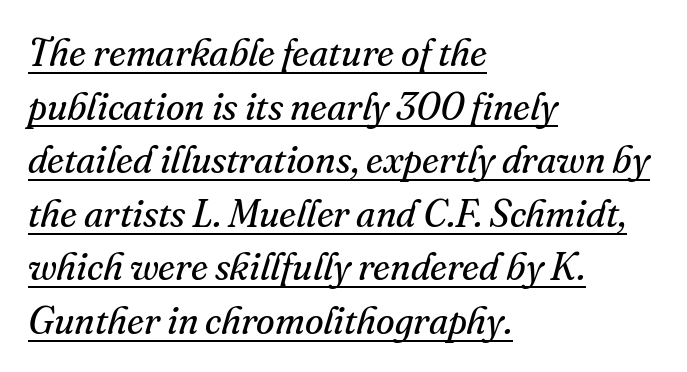
{"serif": "yes", "italic": "yes", "lean": "right", "slant_degrees": 16, "bold": "no", "weight": "regular", "width": "normal", "stroke_contrast": "medium", "x_height": "small", "monospaced": "no", "underline": "yes", "align": "left", "line_spacing": "normal", "line_spacing_ratio": 1.41, "letter_spacing": "normal", "letter_spacing_em": 0.0, "glyph_px": 38}
